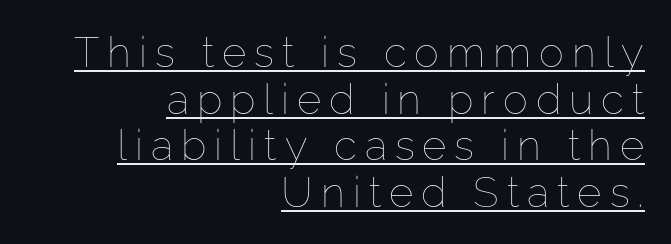
A baseline rule has been typeset under these characters. A typesetter would mark this as roman, not italic. Each letter keeps its own natural width here, so spacing adapts to shape. The letterforms sit at book weight or below.
